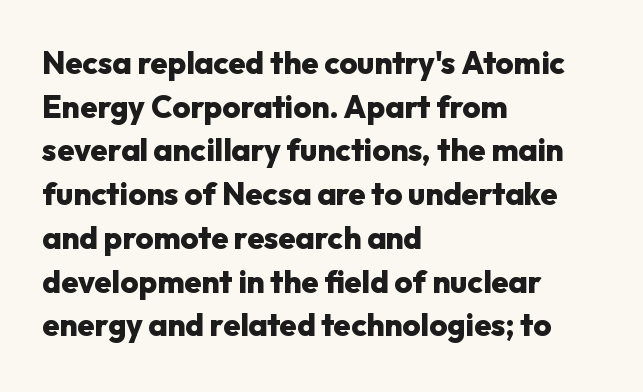
Q: Is the text bold? A: Yes.
Q: Is the text italic (slanted)? A: No, it is upright.
Q: Is the typeface a serif or a sans-serif typeface? A: Sans-serif.
Q: Is the text underlined? A: No.
Q: How is the paragraph aligned? A: Left-aligned.
Q: Is the spacing between letters normal or unusually wide? A: Normal.
Q: Is the spacing between lines tight, normal or loose? A: Normal.
Q: Width (condensed, normal, or wide)? A: Normal.
Q: Stroke contrast? A: Low.
Q: x-height? A: Medium.
Q: Monospaced? A: No.
